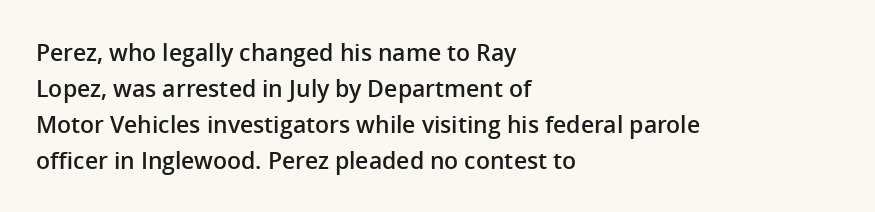
{"italic": "no", "bold": "semi", "underline": "no", "align": "left", "line_spacing": "normal", "line_spacing_ratio": 1.56, "letter_spacing": "normal", "letter_spacing_em": 0.0, "glyph_px": 23}
